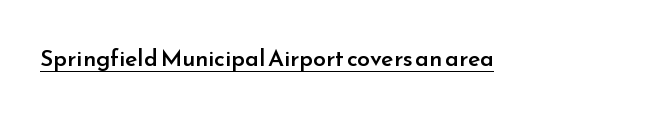
A typesetter would call this zero additional tracking. The rendered words wear a rule along their underside. Every character sits straight up, as roman type does. Typesetter's note: demi weight, one step under bold.
